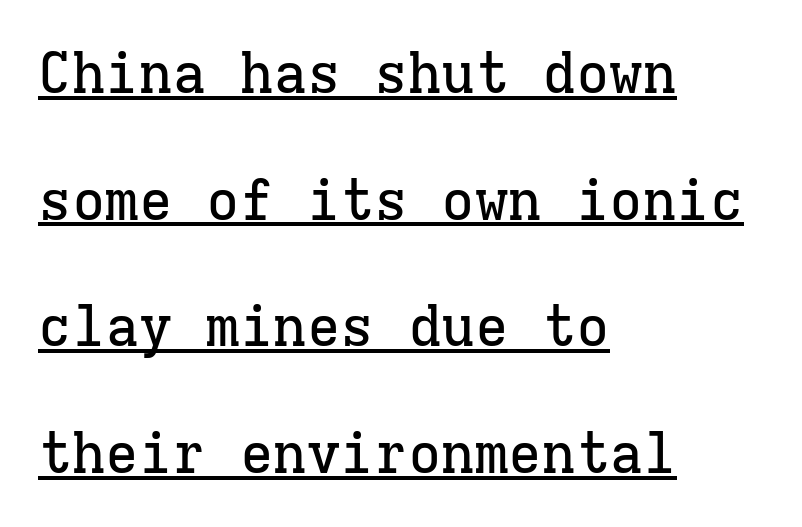
The image shows 56 px serif type, upright, monospaced; set left-aligned, loose line spacing (2.26x), normal letter spacing, underlined; low stroke contrast and a medium x-height.
